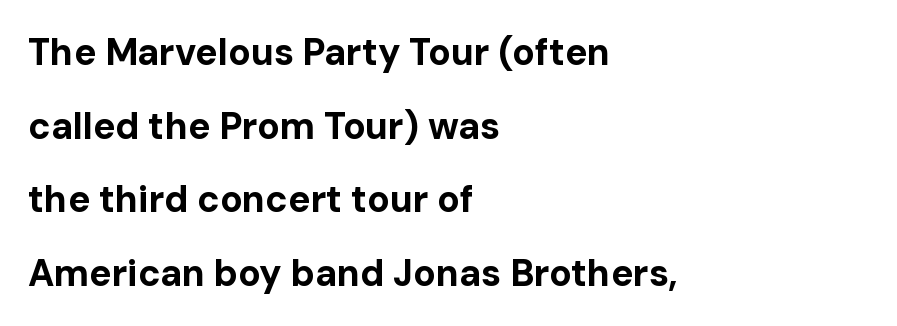
Q: Is the text bold? A: Yes.
Q: Is the text italic (slanted)? A: No, it is upright.
Q: Is the typeface a serif or a sans-serif typeface? A: Sans-serif.
Q: Is the text underlined? A: No.
Q: How is the paragraph aligned? A: Left-aligned.
Q: Is the spacing between letters normal or unusually wide? A: Normal.
Q: Is the spacing between lines tight, normal or loose? A: Loose.
Q: Width (condensed, normal, or wide)? A: Normal.
Q: Stroke contrast? A: Low.
Q: x-height? A: Medium.
Q: Monospaced? A: No.
